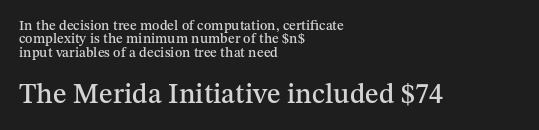
The image shows 28 px serif type, upright; set left-aligned, tight line spacing (0.95x), normal letter spacing, not underlined; the second (bottom) block is 2.0x larger; medium stroke contrast and a medium x-height.
